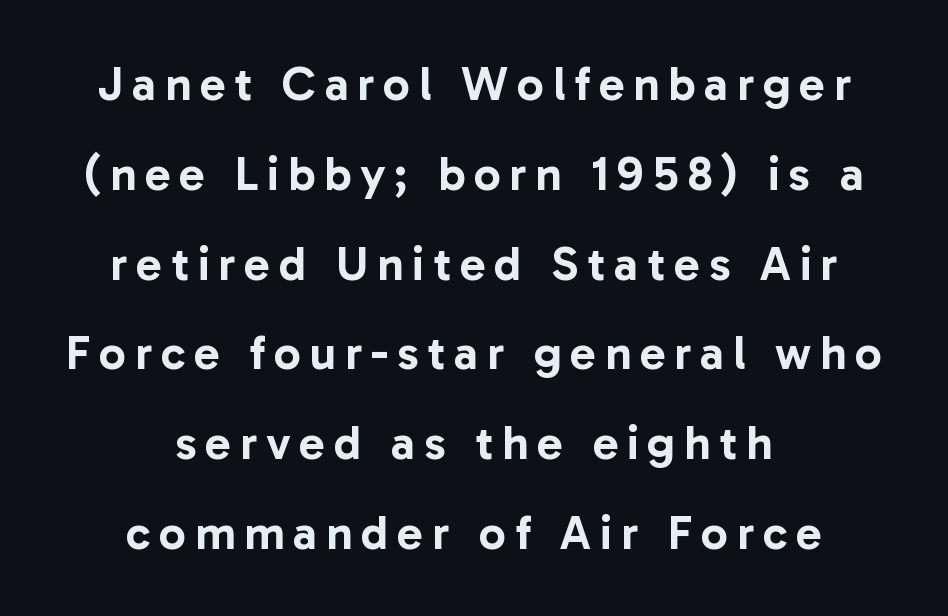
The image shows 48 px sans-serif type, upright; set centered, line spacing 1.87x, not underlined; low stroke contrast and a medium x-height.
